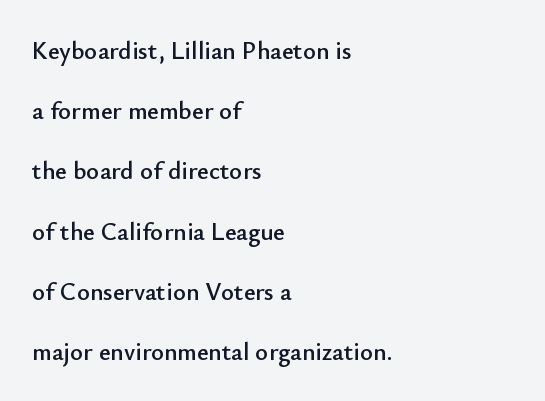
Letters rest on an invisible, unmarked baseline. Short and long lines alike share a common starting point at left. Short note: letters normally spaced. Tall strokes in this sample are plumb rather than angled. These lines stand farther apart than default settings would place them.
